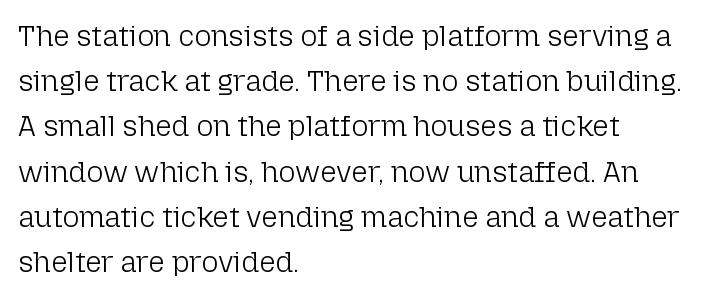
{"serif": "no", "italic": "no", "bold": "no", "weight": "light", "width": "normal", "stroke_contrast": "low", "x_height": "medium", "monospaced": "no", "underline": "no", "align": "left", "line_spacing": "normal", "line_spacing_ratio": 1.56, "letter_spacing": "normal", "letter_spacing_em": 0.0, "glyph_px": 29}
